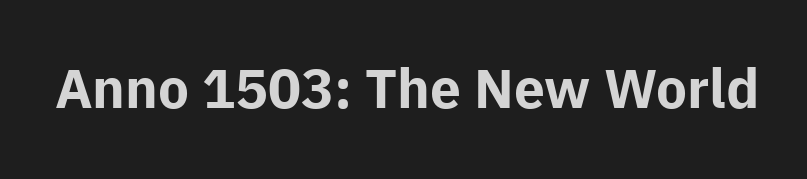
Q: Is the text bold? A: Yes.
Q: Is the text italic (slanted)? A: No, it is upright.
Q: Is the typeface a serif or a sans-serif typeface? A: Sans-serif.
Q: Is the text underlined? A: No.
Q: Is the spacing between letters normal or unusually wide? A: Normal.
Q: Width (condensed, normal, or wide)? A: Normal.
Q: Stroke contrast? A: Low.
Q: x-height? A: Medium.
Q: Monospaced? A: No.
